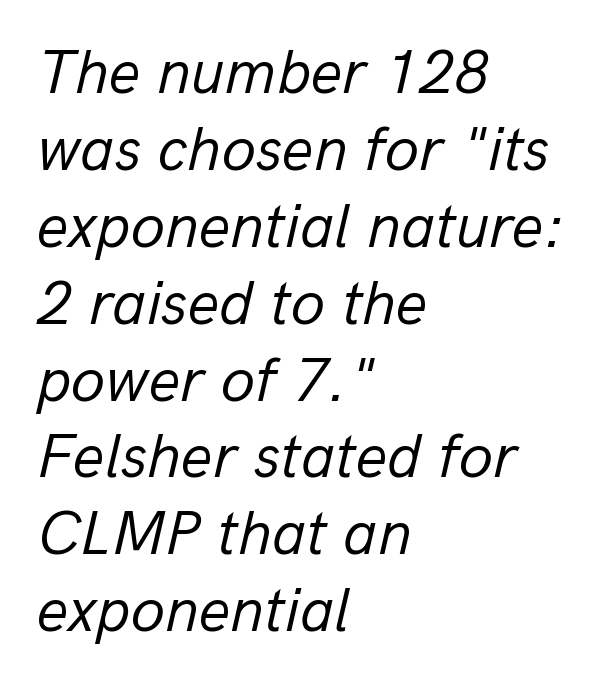
Q: Is the text bold? A: No.
Q: Is the text italic (slanted)? A: Yes, it leans right by about 13 degrees.
Q: Is the text underlined? A: No.
Q: How is the paragraph aligned? A: Left-aligned.
Q: Is the spacing between letters normal or unusually wide? A: Normal.
Q: Width (condensed, normal, or wide)? A: Normal.
Q: Stroke contrast? A: Low.
Q: x-height? A: Medium.
Q: Monospaced? A: No.
